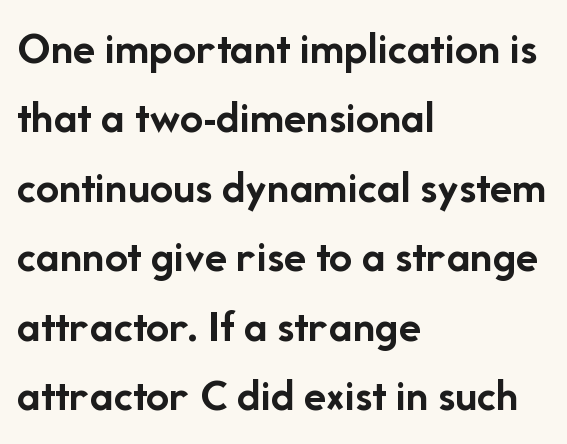
Heavy-handed strokes throughout: this text is bold. What stands out about the letter spacing? Nothing — it is the standard amount. The face used here is proportionally spaced, like ordinary book or web type. The designer left line spacing at the default. Left-aligned paragraph, ragged on the right. The typography opts for an upright posture over an oblique one.
